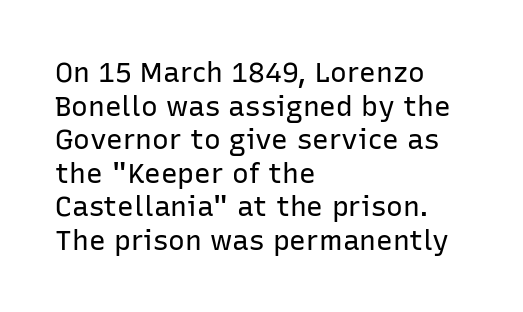
The image shows 28 px regular-weight sans-serif type, upright; set left-aligned, line spacing 1.2x, normal letter spacing, not underlined; low stroke contrast and a medium x-height.
